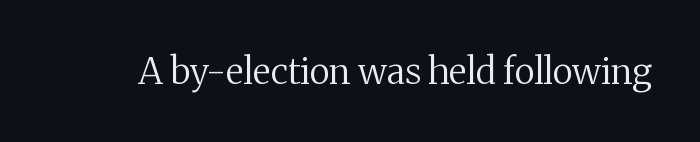
Anything drawn beneath the words? Only blank space. The weight would be labelled regular, book, light, or lighter still. Looks like regular typesetting: each glyph gets only the width it needs. Is the letter spacing exaggerated? No — it looks like the ordinary default. Typographically, this falls in the serif category. The axis of the letterforms is exactly vertical.
